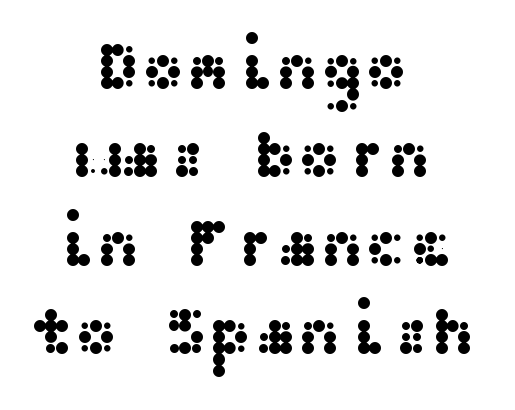
If you folded the block vertically in half, each line would mirror itself in length. Vertically, the passage feels balanced, rows spaced as you'd expect. Notice how the stems are strictly vertical — no italics here. Beneath every word, the page is bare. The passage shown has conventional tracking throughout.
